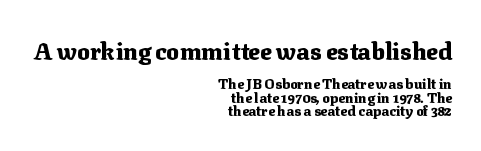
{"italic": "no", "bold": "yes", "underline": "no", "align": "right", "line_spacing": "tight", "line_spacing_ratio": 0.96, "letter_spacing": "normal", "letter_spacing_em": 0.0, "larger_block": "first", "size_ratio": 1.71, "glyph_px": 24}
